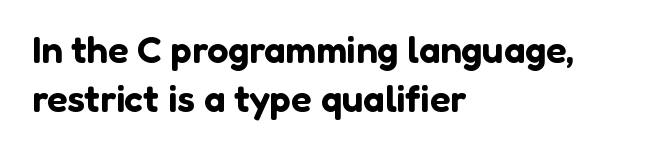
Lines of text with bare space underneath. Ordinary non-slanted type is in use. Is this a sans? Yes — the strokes have no serifs. Is this a fixed-width face? No — the glyphs have proportional, varying widths. The passage shown stacks its lines at a standard gap. Each word holds together tightly as a unit, with standard inter-letter gaps.
